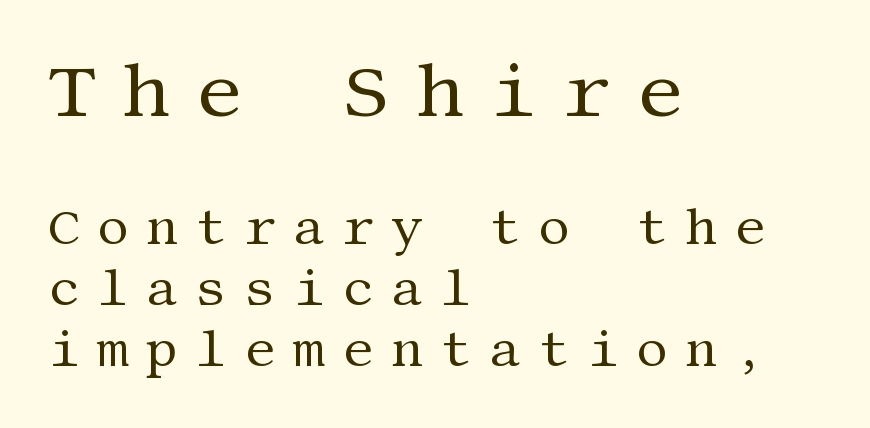
Q: Is the text bold? A: No.
Q: Is the text italic (slanted)? A: No, it is upright.
Q: Is the typeface a serif or a sans-serif typeface? A: Serif.
Q: Is the text underlined? A: No.
Q: How is the paragraph aligned? A: Left-aligned.
Q: Is the spacing between letters normal or unusually wide? A: Unusually wide.
Q: Which block of text is set in a larger size, the first (top) or the second (bottom)? A: The first (top) one.
Q: Width (condensed, normal, or wide)? A: Normal.
Q: Stroke contrast? A: Medium.
Q: x-height? A: Large.
